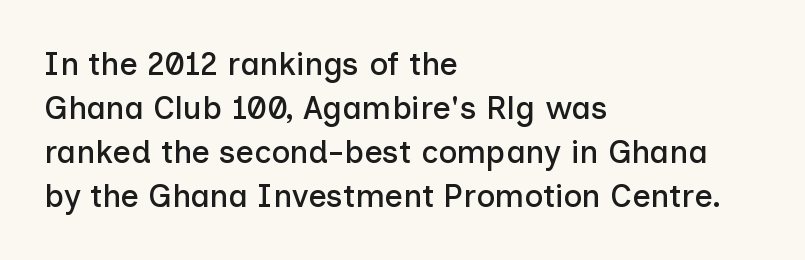
Short and long lines alike share a common starting point at left. Characters remain perfectly vertical along every line. Serifs: no, the terminals of the letterforms are clean. You could not count columns in this text — the font is proportionally spaced.
